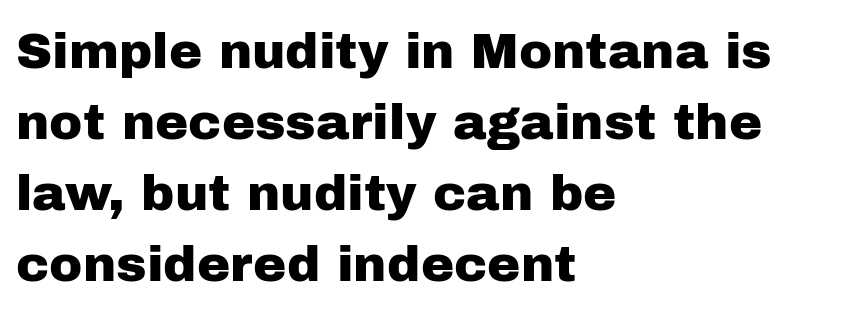
Here the glyphs are tracked normally, forming tight word shapes. Just letters on the line, the space beneath them empty. Normally led — the rows are evenly, conventionally spaced. The font's upright variant was chosen for this text.
